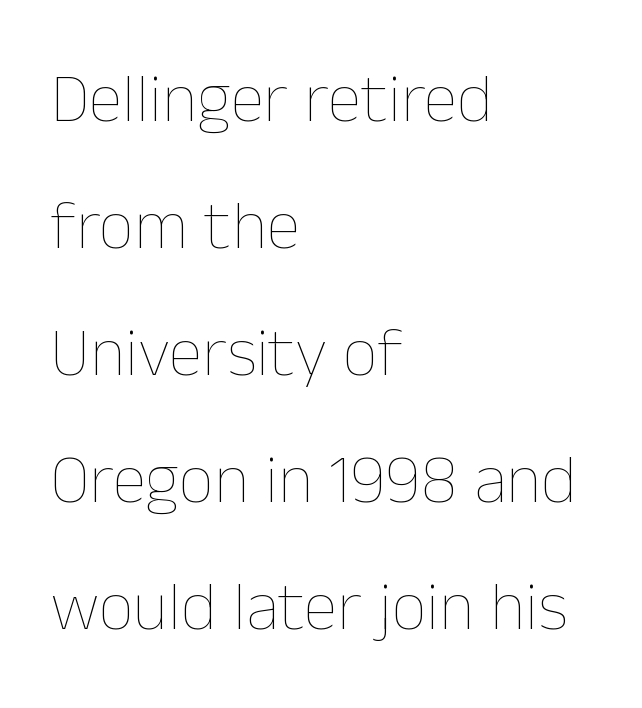
Upright lettering throughout. Proportional: the letters do not fall into vertical columns. The gaps between neighbouring characters are ordinary and unremarkable. The text block is weighted toward the left margin, trailing off unevenly rightward. Nobody drew a line under any word here. Heft: none added — not bold.
